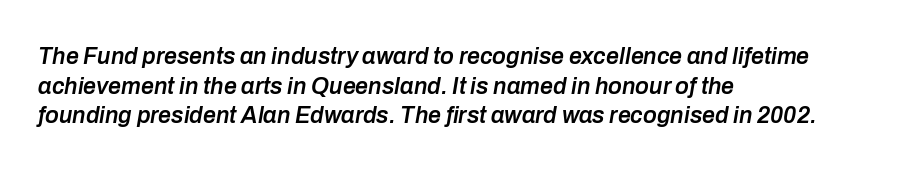
The typography opts for an oblique posture over an upright one. These lines sit exactly where default settings would place them. Clear beneath every line of the passage. The line texture is even and compact thanks to regular tracking. Line starts are locked; line ends wander. Notice the strokes are somewhat thickened but not fully heavy: this is a semibold.
